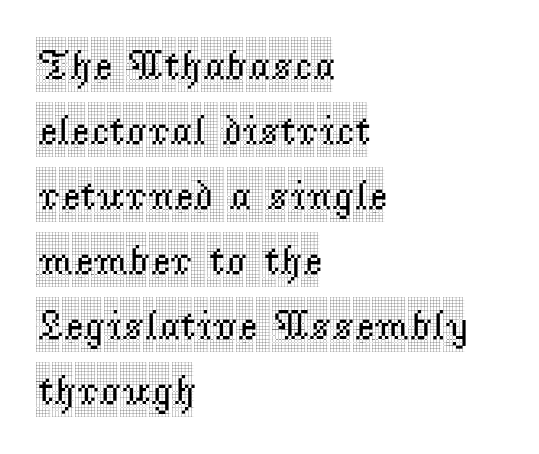
{"serif": "yes", "italic": "no", "width": "condensed", "x_height": "large", "monospaced": "no", "underline": "no", "align": "left", "line_spacing": "normal", "line_spacing_ratio": 1.55, "letter_spacing": "normal", "letter_spacing_em": 0.0, "glyph_px": 42}
